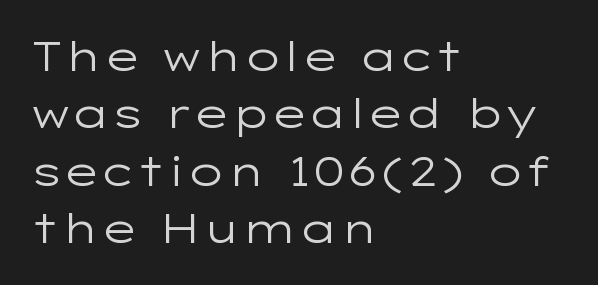
Decoration check: the copy has no underline. You could call the tracking neutral — neither tight nor loose. All the whitespace from short lines collects on the right. Ordinary non-slanted type is in use. Is there much room between lines? A standard amount, neither cramped nor airy.
